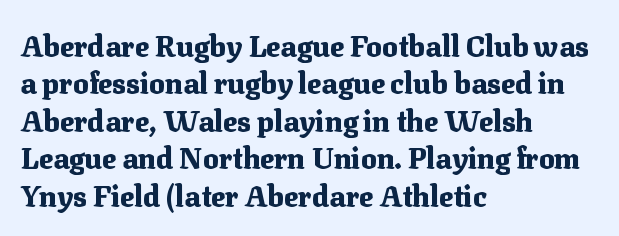
{"serif": "yes", "italic": "no", "bold": "yes", "weight": "heavy", "width": "normal", "stroke_contrast": "medium", "x_height": "medium", "monospaced": "no", "underline": "no", "align": "left", "line_spacing": "normal", "line_spacing_ratio": 1.29, "letter_spacing": "normal", "letter_spacing_em": 0.0, "glyph_px": 29}
